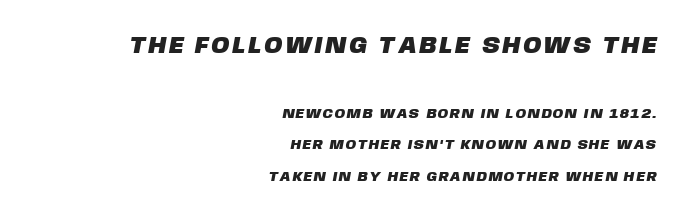
The image shows 24 px text type; set right-aligned, loose line spacing (2.24x), not underlined; the first (top) block is 1.71x larger.
